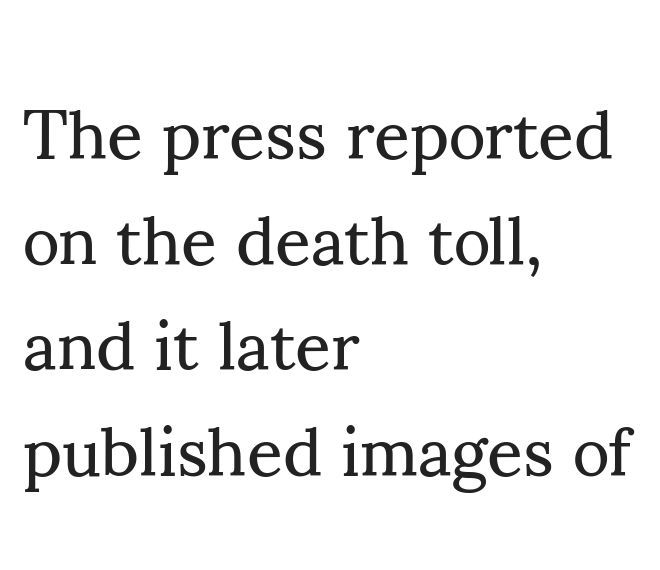
A typesetter would call this zero additional tracking. The area under the type is left untouched. This sample has the flowing, uneven cadence of proportional lettering. The cut favours lightness, reaching ordinary text weight at its darkest. Short and long lines alike share a common starting point at left.
